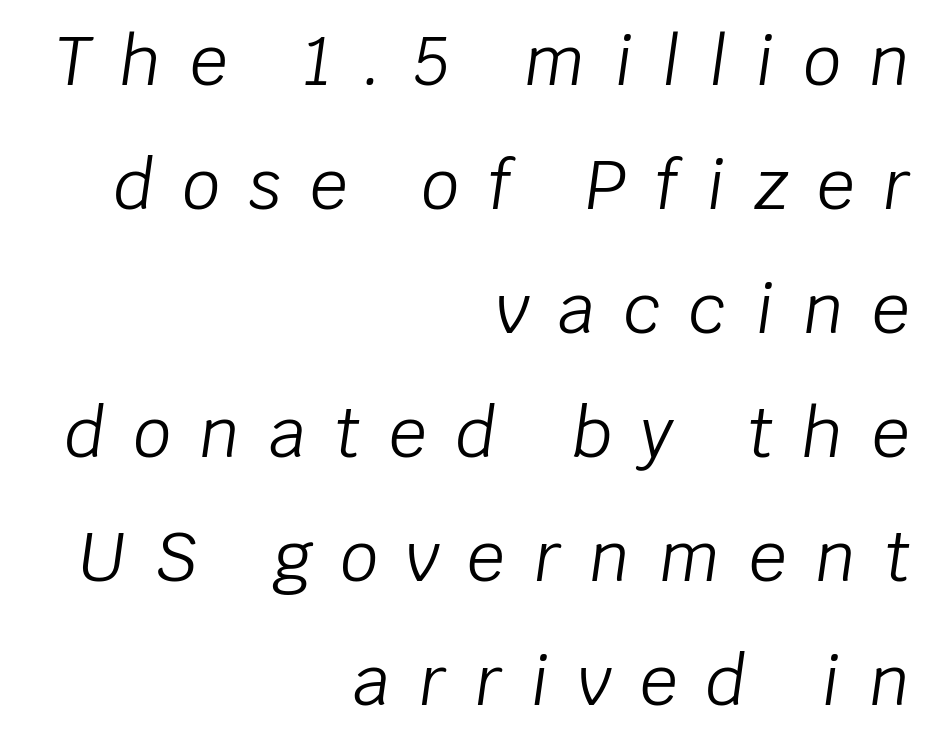
{"italic": "yes", "lean": "right", "slant_degrees": 8, "bold": "no", "weight": "light", "width": "normal", "stroke_contrast": "low", "x_height": "large", "monospaced": "no", "underline": "no", "align": "right", "line_spacing_ratio": 1.85, "letter_spacing": "wide", "letter_spacing_em": 0.43, "glyph_px": 67}
